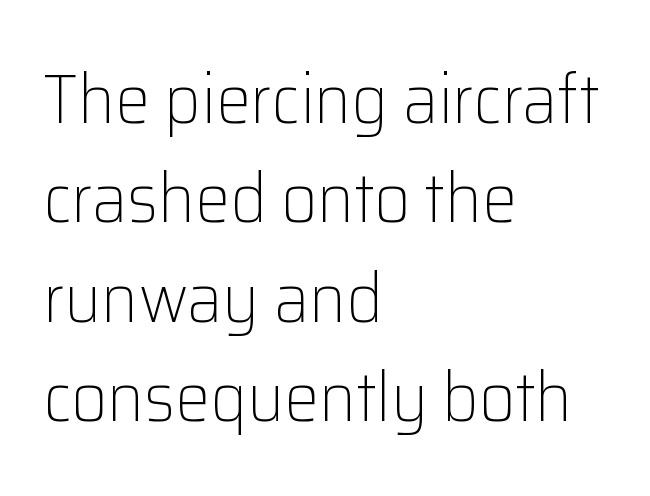
What's the leading like? Ordinary, nothing unusual. Inter-character spacing is left at the font's built-in metrics. Caption: face not bold, strokes unweighted. This rendering uses left alignment, leaving the right contour irregular.
